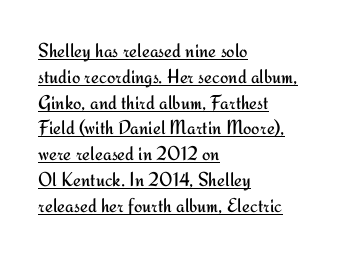
Casual observation: everything's shoved over to the left. Descenders here cross a horizontal rule under the line. This is the regular roman posture of the typeface. The letterforms sit shoulder to shoulder at normal distance.
